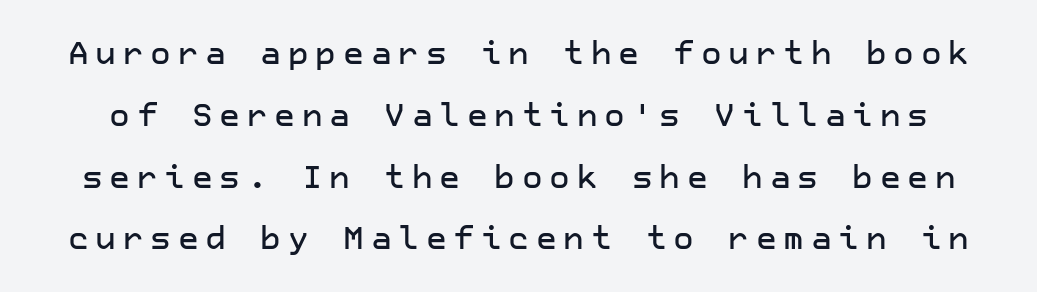
{"serif": "no", "italic": "no", "width": "normal", "stroke_contrast": "low", "x_height": "medium", "underline": "no", "line_spacing": "loose", "line_spacing_ratio": 1.93, "letter_spacing": "wide", "letter_spacing_em": 0.21, "glyph_px": 32}
